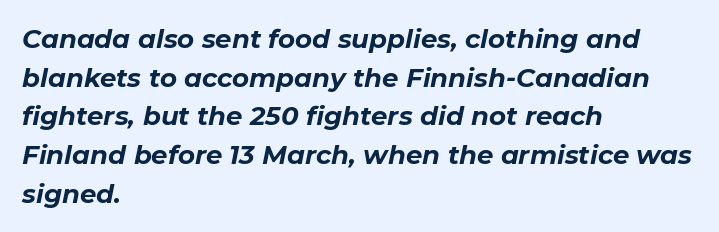
Interline gaps are of average width in this sample. The passage shown leans; its letterforms are oblique. Clear beneath every line of the passage. The paragraph shown leans on its left margin. A typesetter would call this zero additional tracking. As a designer I'd log this as weight 700, bold.
